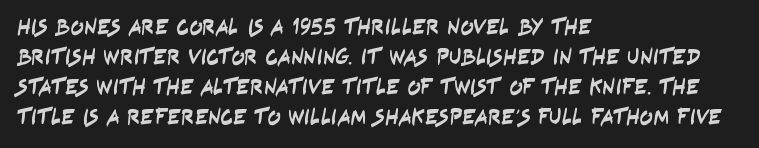
Q: Is the text underlined? A: No.
Q: How is the paragraph aligned? A: Left-aligned.
Q: Is the spacing between letters normal or unusually wide? A: Normal.
Q: Is the spacing between lines tight, normal or loose? A: Normal.
